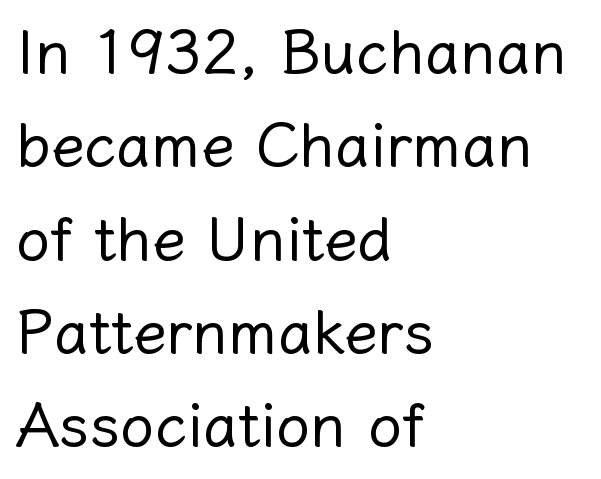
No extra ink here — the face is not bold. The rendering keeps characters at their native spacing. Quick note: not italic, upright. The passage shown stacks its lines at a standard gap. Which margin do the lines hug? The left one — the right edge is uneven. Quick note: underline off.
